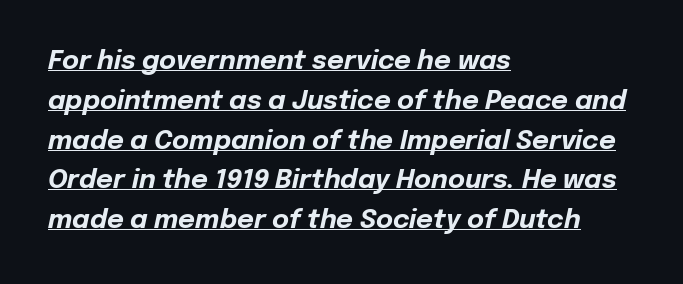
{"italic": "yes", "lean": "right", "slant_degrees": 12, "bold": "yes", "underline": "yes", "align": "left", "line_spacing": "normal", "line_spacing_ratio": 1.53, "letter_spacing": "normal", "letter_spacing_em": 0.0, "glyph_px": 26}
